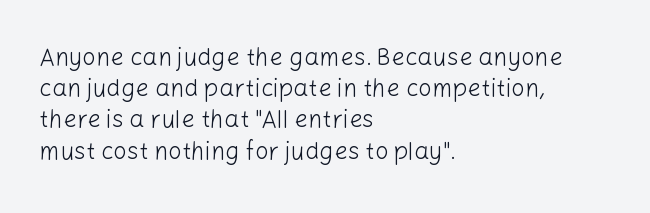
The image shows 24 px text type, upright; set left-aligned, normal line spacing (1.3x), normal letter spacing, not underlined.
